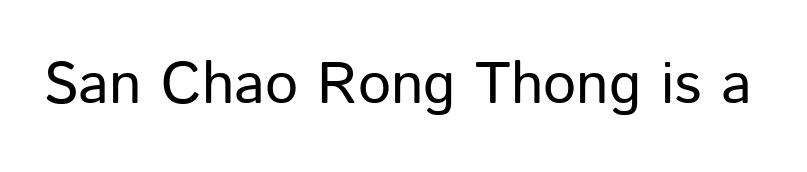
Q: Is the text bold? A: No.
Q: Is the text italic (slanted)? A: No, it is upright.
Q: Is the typeface a serif or a sans-serif typeface? A: Sans-serif.
Q: Is the text underlined? A: No.
Q: Is the spacing between letters normal or unusually wide? A: Normal.
Q: Width (condensed, normal, or wide)? A: Normal.
Q: Stroke contrast? A: Low.
Q: x-height? A: Medium.
Q: Monospaced? A: No.
